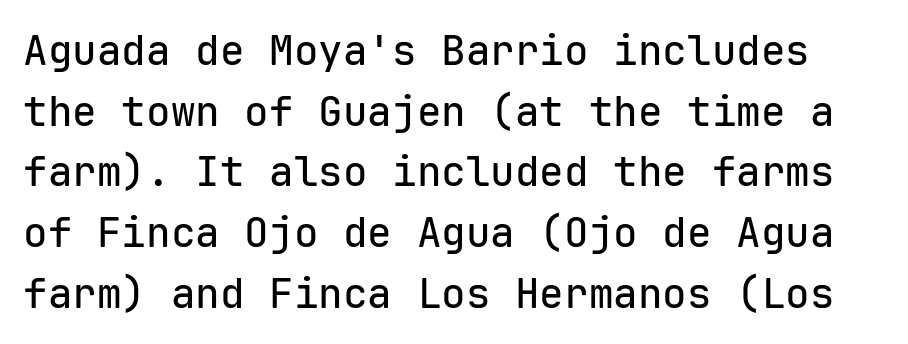
The passage shown is typed in a monospace face where columns stay perfectly aligned. A typesetter would call this leading conventional body-copy spacing. No extra tracking has been applied to these lines. The space directly below the letters is spotless. This sample uses an upright cut, with every glyph sitting square on the baseline. A sans-serif font was chosen for this passage.
